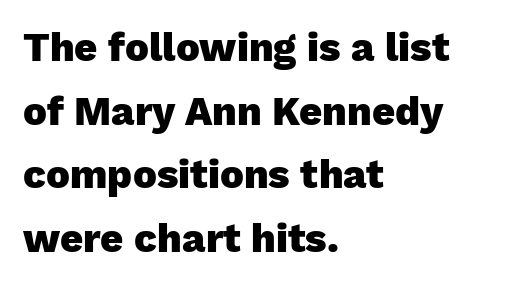
Q: Is the text bold? A: Yes.
Q: Is the text italic (slanted)? A: No, it is upright.
Q: Is the typeface a serif or a sans-serif typeface? A: Sans-serif.
Q: Is the text underlined? A: No.
Q: How is the paragraph aligned? A: Left-aligned.
Q: Is the spacing between letters normal or unusually wide? A: Normal.
Q: Is the spacing between lines tight, normal or loose? A: Normal.
Q: Width (condensed, normal, or wide)? A: Normal.
Q: Stroke contrast? A: Low.
Q: x-height? A: Medium.
Q: Monospaced? A: No.
